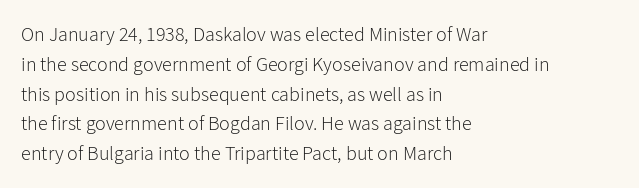
Rule under the text: the space is simply empty. Upright lettering throughout. This rendering leaves character spacing at its baseline value. If you drew a ruler down the left edge, every line would touch it. Is there much room between lines? A standard amount, neither cramped nor airy. This reads as an unemphasized weight, regular at the heaviest.
